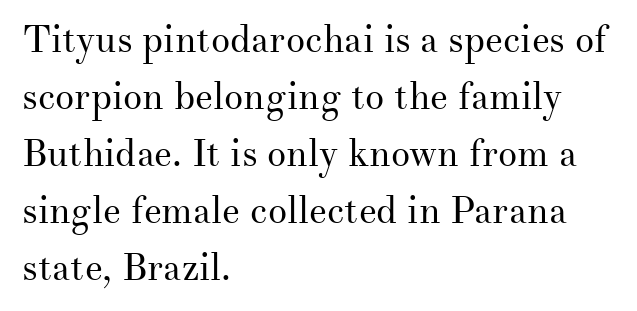
{"serif": "yes", "italic": "no", "bold": "no", "weight": "regular", "width": "normal", "stroke_contrast": "medium", "x_height": "small", "monospaced": "no", "underline": "no", "align": "left", "line_spacing": "normal", "line_spacing_ratio": 1.5, "letter_spacing": "normal", "letter_spacing_em": 0.0, "glyph_px": 38}
